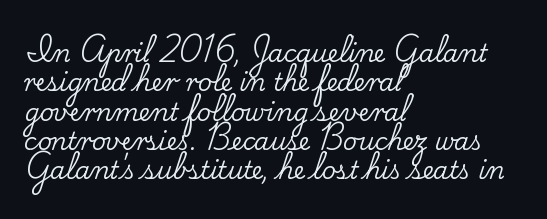
The letterforms sit shoulder to shoulder at normal distance. The setting favours the left margin, as ordinary paragraphs usually do. Decoration check: the copy has no underline.
